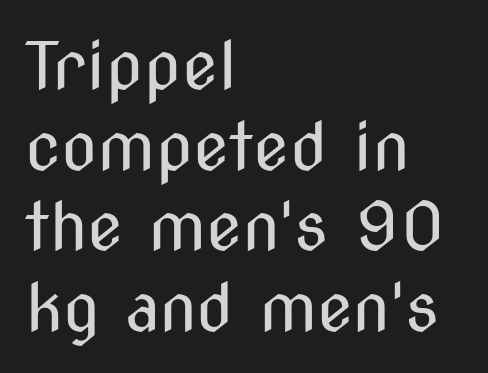
The image shows 66 px regular-weight, condensed sans-serif type, upright; set left-aligned, line spacing 1.22x, normal letter spacing, not underlined; medium stroke contrast and a medium x-height.
